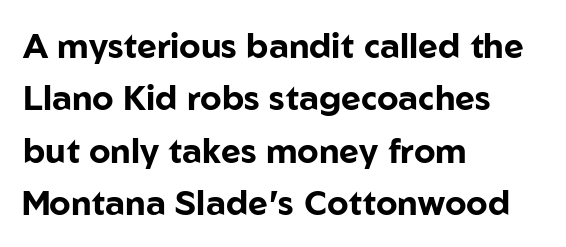
{"serif": "no", "italic": "no", "bold": "yes", "weight": "bold", "width": "normal", "stroke_contrast": "low", "x_height": "medium", "monospaced": "no", "underline": "no", "align": "left", "line_spacing": "normal", "line_spacing_ratio": 1.54, "letter_spacing": "normal", "letter_spacing_em": 0.0, "glyph_px": 34}
